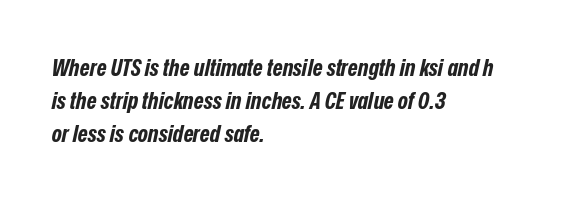
Q: Is the text bold? A: Yes.
Q: Is the text italic (slanted)? A: Yes, it leans right by about 12 degrees.
Q: Is the text underlined? A: No.
Q: How is the paragraph aligned? A: Left-aligned.
Q: Is the spacing between letters normal or unusually wide? A: Normal.
Q: Is the spacing between lines tight, normal or loose? A: Normal.
